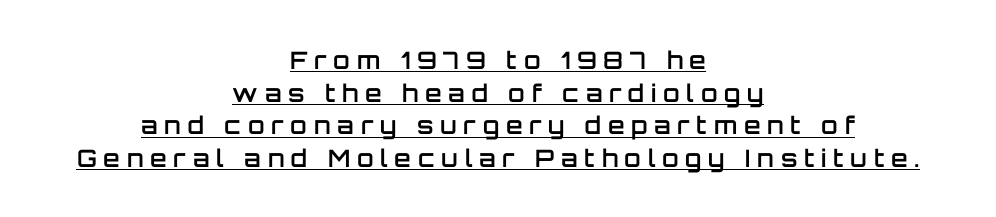
{"italic": "no", "bold": "semi", "underline": "yes", "align": "center", "line_spacing": "normal", "line_spacing_ratio": 1.36, "letter_spacing": "wide", "letter_spacing_em": 0.28, "glyph_px": 24}
